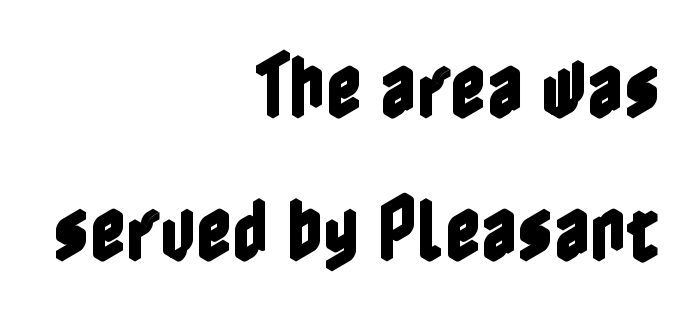
Q: Is the text italic (slanted)? A: No, it is upright.
Q: Is the text underlined? A: No.
Q: How is the paragraph aligned? A: Right-aligned.
Q: Is the spacing between letters normal or unusually wide? A: Normal.
Q: Is the spacing between lines tight, normal or loose? A: Loose.
Q: Width (condensed, normal, or wide)? A: Condensed.
Q: x-height? A: Medium.
